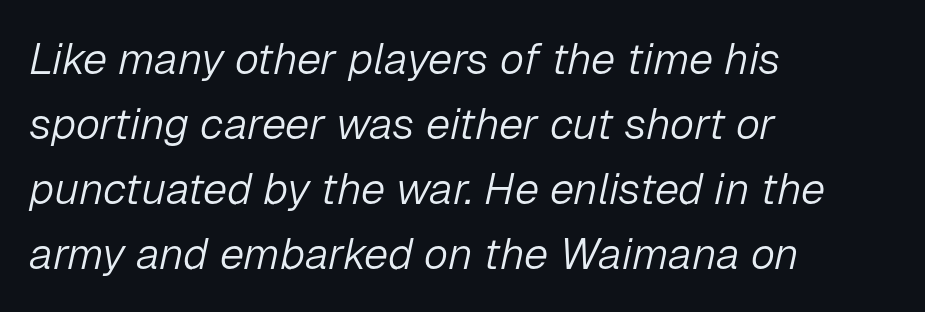
Q: Is the text bold? A: No.
Q: Is the text italic (slanted)? A: Yes, it leans right by about 12 degrees.
Q: Is the text underlined? A: No.
Q: How is the paragraph aligned? A: Left-aligned.
Q: Is the spacing between letters normal or unusually wide? A: Normal.
Q: Is the spacing between lines tight, normal or loose? A: Normal.
Q: Width (condensed, normal, or wide)? A: Normal.
Q: Stroke contrast? A: Low.
Q: x-height? A: Medium.
Q: Monospaced? A: No.
